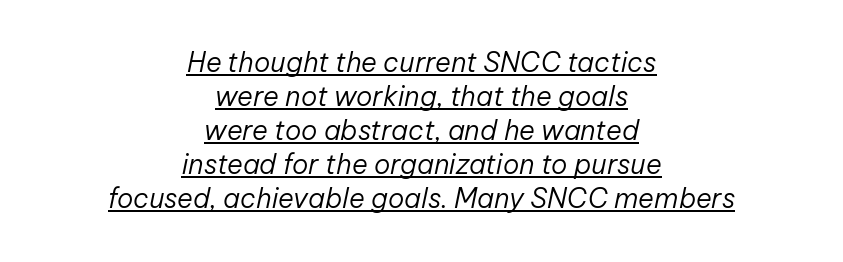
A student would call this center alignment; a typographer would say set centered. The font's italic variant was chosen for this text. If you measured baseline to baseline, you'd find a middling distance. Honestly, the letter spacing is just normal — you wouldn't notice it. The specimen includes a rule beneath the text block's lines. The weight would be labelled regular, book, light, or lighter still.
